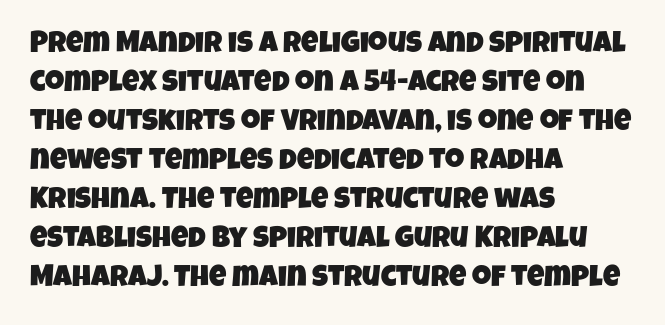
The glyphs in this specimen are sans serif. Quick note: underline off. The passage shown is typed in a proportional face where columns would drift. In terms of letterspacing, this is plain default setting. The compositor pushed each line to the left boundary.
